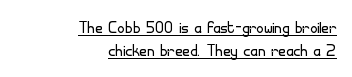
{"italic": "no", "bold": "no", "underline": "yes", "align": "right", "line_spacing": "tight", "line_spacing_ratio": 1.09, "letter_spacing": "normal", "letter_spacing_em": 0.0, "glyph_px": 21}
